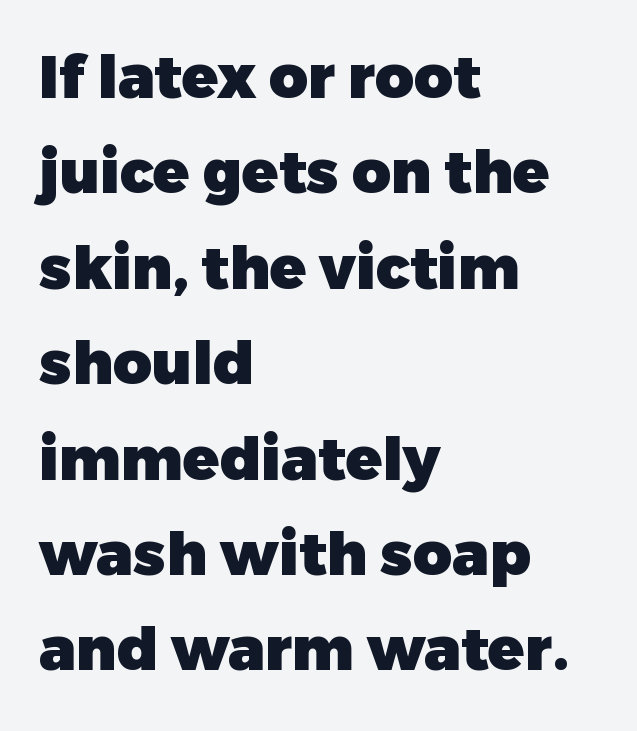
The image shows 60 px heavy sans-serif type, upright; set left-aligned, normal line spacing (1.59x), normal letter spacing, not underlined; low stroke contrast and a medium x-height.
